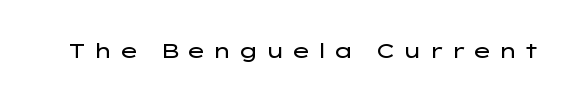
Q: Is the text bold? A: No.
Q: Is the text italic (slanted)? A: No, it is upright.
Q: Is the text underlined? A: No.
Q: Is the spacing between letters normal or unusually wide? A: Unusually wide.
